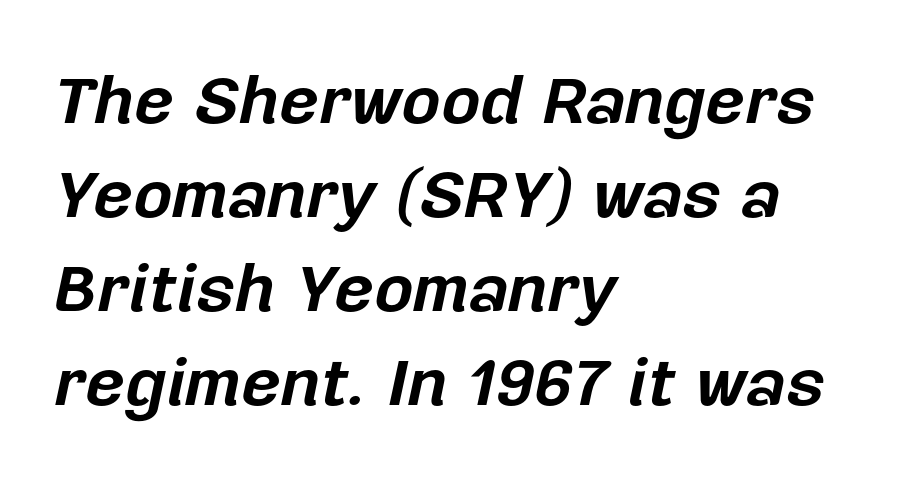
The image shows 68 px bold type, italic (leaning right); set left-aligned, normal line spacing (1.38x), normal letter spacing, not underlined; low stroke contrast and a medium x-height.
